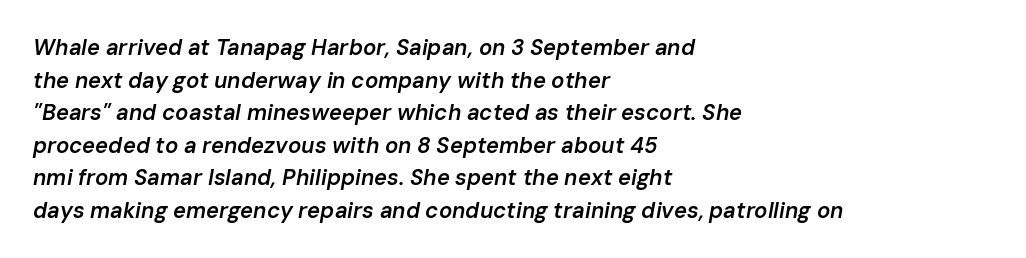
In terms of weight, the rendering is demibold, just under bold. Descender tails drop into unmarked territory. Posture: slanted. Look at the tracking — it's just the regular setting, nothing added.
